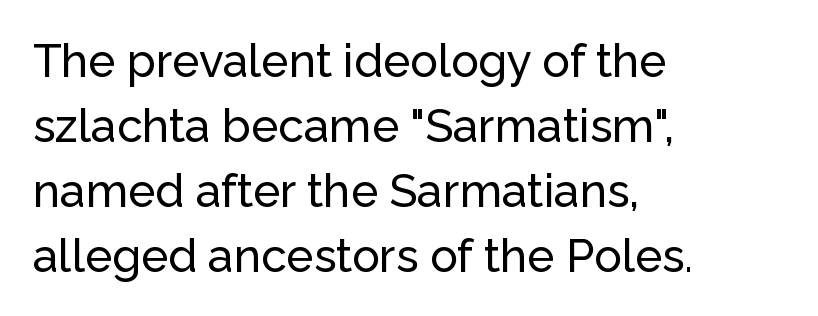
{"serif": "no", "italic": "no", "width": "normal", "stroke_contrast": "low", "x_height": "medium", "monospaced": "no", "underline": "no", "align": "left", "line_spacing": "normal", "line_spacing_ratio": 1.41, "letter_spacing": "normal", "letter_spacing_em": 0.0, "glyph_px": 46}
